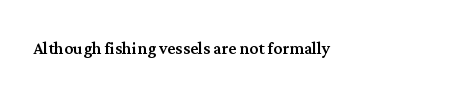
The image shows 22 px text type, upright; set left-aligned, normal letter spacing, not underlined.
